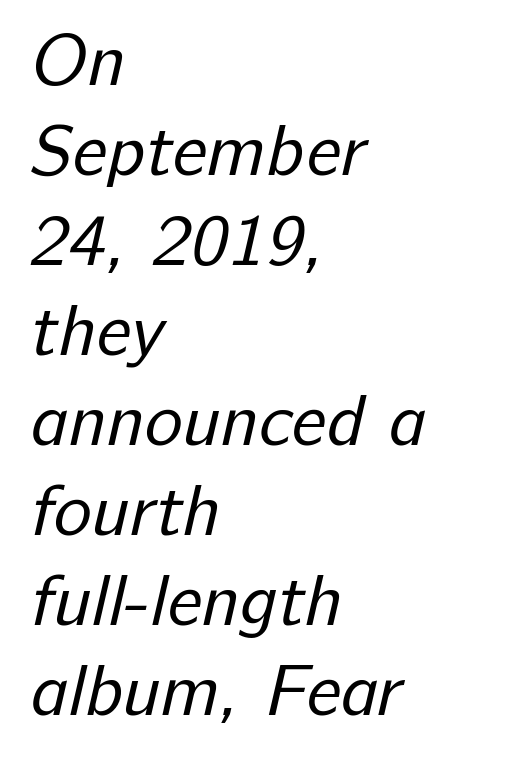
The image shows 72 px regular-weight sans-serif type; set left-aligned, normal line spacing (1.25x), normal letter spacing, not underlined; low stroke contrast and a medium x-height.
